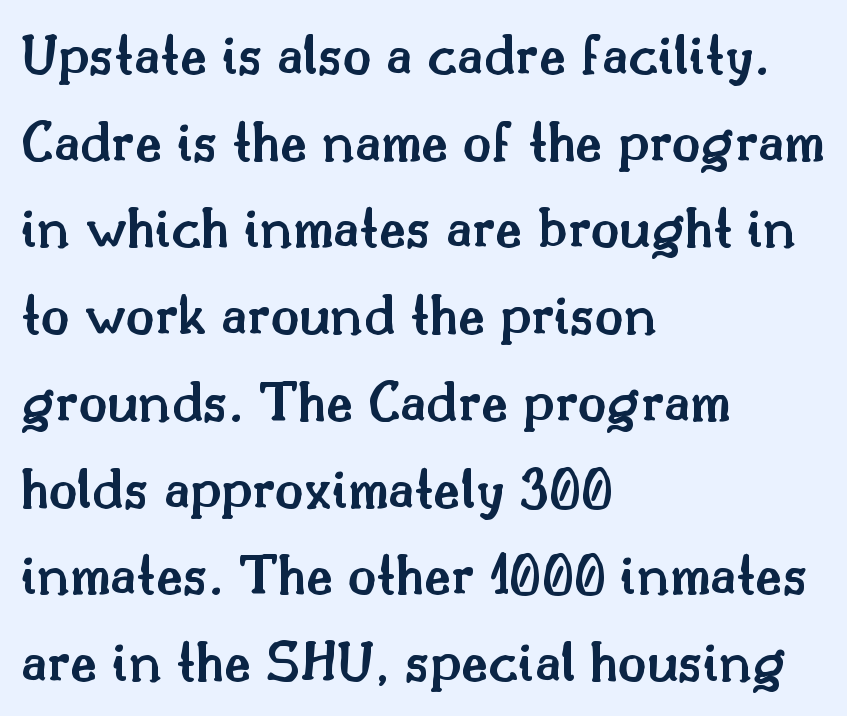
{"serif": "yes", "italic": "no", "bold": "semi", "weight": "semibold", "width": "normal", "stroke_contrast": "medium", "x_height": "small", "monospaced": "no", "underline": "no", "align": "left", "line_spacing": "normal", "line_spacing_ratio": 1.47, "letter_spacing": "normal", "letter_spacing_em": 0.0, "glyph_px": 59}
